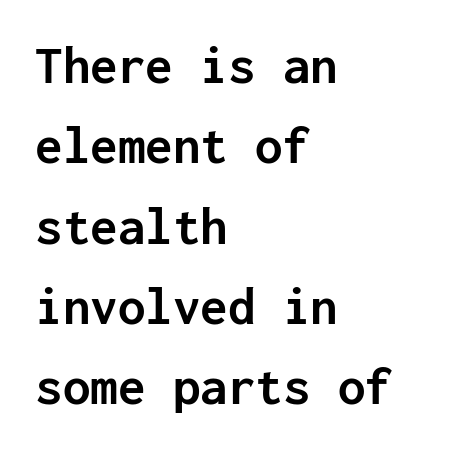
{"serif": "no", "italic": "no", "bold": "yes", "weight": "semibold", "width": "normal", "stroke_contrast": "low", "x_height": "medium", "monospaced": "yes", "underline": "no", "align": "left", "line_spacing": "normal", "line_spacing_ratio": 1.46, "letter_spacing": "normal", "letter_spacing_em": 0.0, "glyph_px": 55}
